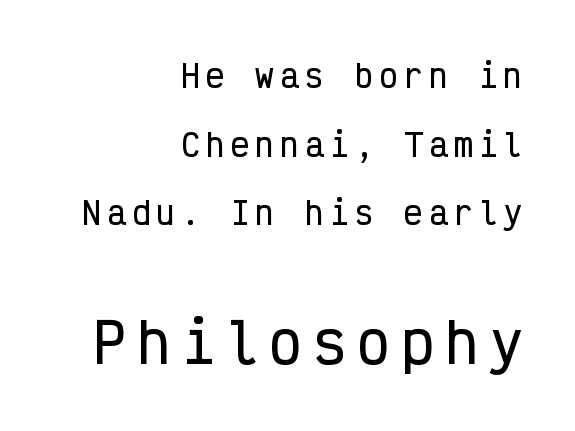
The face used here is monospaced, like something from a code editor. The typeface chosen for these lines omits serifs. It's the straight-up-and-down kind of type. Caption: multi-line text, flush right, ragged left. No word sits above an underline.
